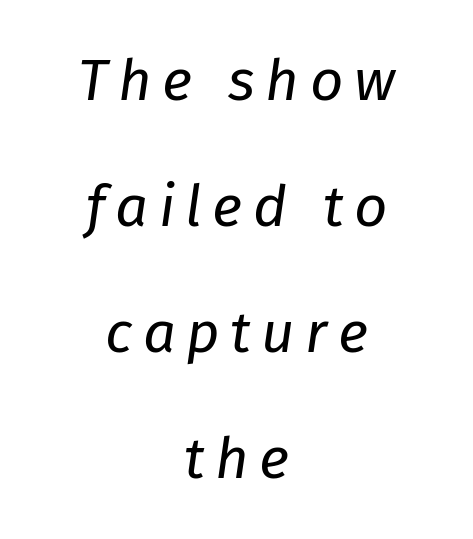
The image shows 58 px regular-weight type, italic (leaning right); set centered, loose line spacing (2.17x), not underlined; low stroke contrast and a medium x-height.
